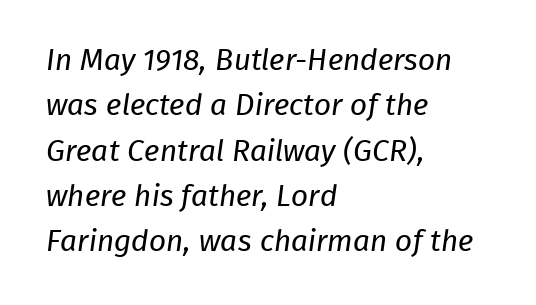
Q: Is the text bold? A: No.
Q: Is the typeface a serif or a sans-serif typeface? A: Sans-serif.
Q: Is the text underlined? A: No.
Q: How is the paragraph aligned? A: Left-aligned.
Q: Is the spacing between letters normal or unusually wide? A: Normal.
Q: Is the spacing between lines tight, normal or loose? A: Normal.
Q: Width (condensed, normal, or wide)? A: Normal.
Q: Stroke contrast? A: Low.
Q: x-height? A: Medium.
Q: Monospaced? A: No.
